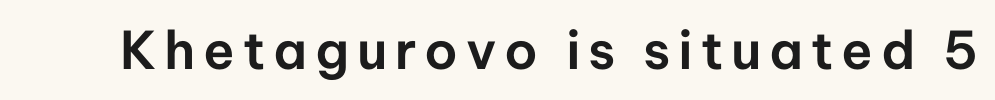
Q: Is the text italic (slanted)? A: No, it is upright.
Q: Is the typeface a serif or a sans-serif typeface? A: Sans-serif.
Q: Is the text underlined? A: No.
Q: Width (condensed, normal, or wide)? A: Normal.
Q: Stroke contrast? A: Low.
Q: x-height? A: Medium.
Q: Monospaced? A: No.
